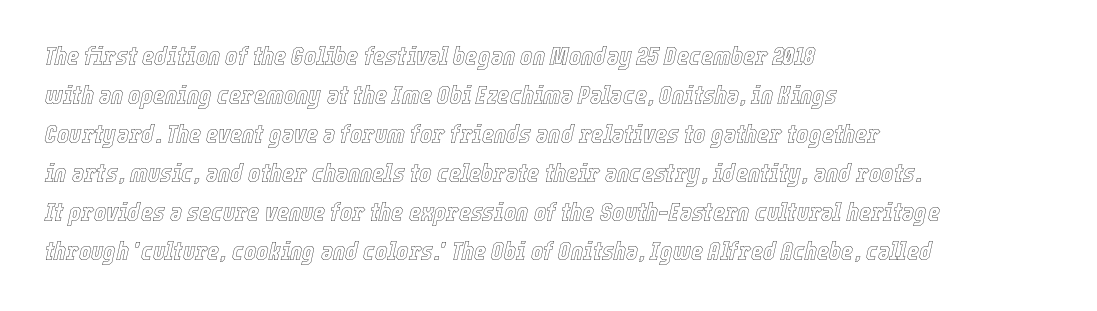
{"italic": "yes", "lean": "right", "slant_degrees": 12, "underline": "no", "align": "left", "line_spacing": "normal", "line_spacing_ratio": 1.5, "letter_spacing": "normal", "letter_spacing_em": 0.0, "glyph_px": 26}
